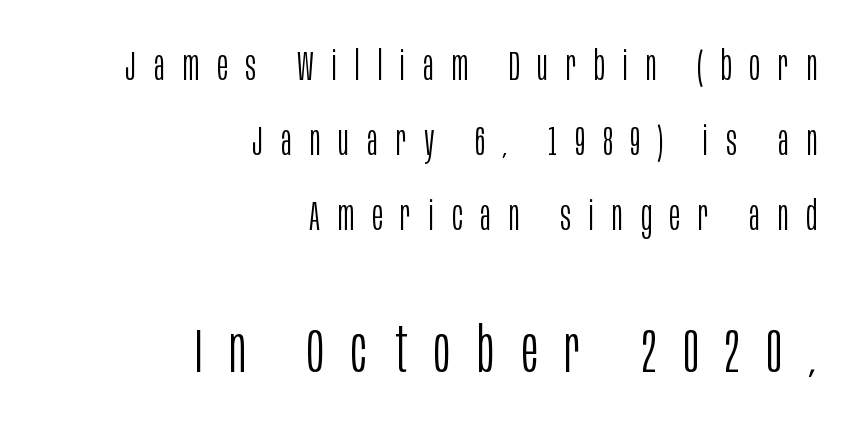
{"serif": "no", "italic": "no", "bold": "no", "weight": "light", "width": "condensed", "stroke_contrast": "low", "x_height": "large", "monospaced": "no", "underline": "no", "align": "right", "line_spacing_ratio": 1.83, "letter_spacing": "wide", "letter_spacing_em": 0.44, "larger_block": "second", "size_ratio": 1.51, "glyph_px": 62}
